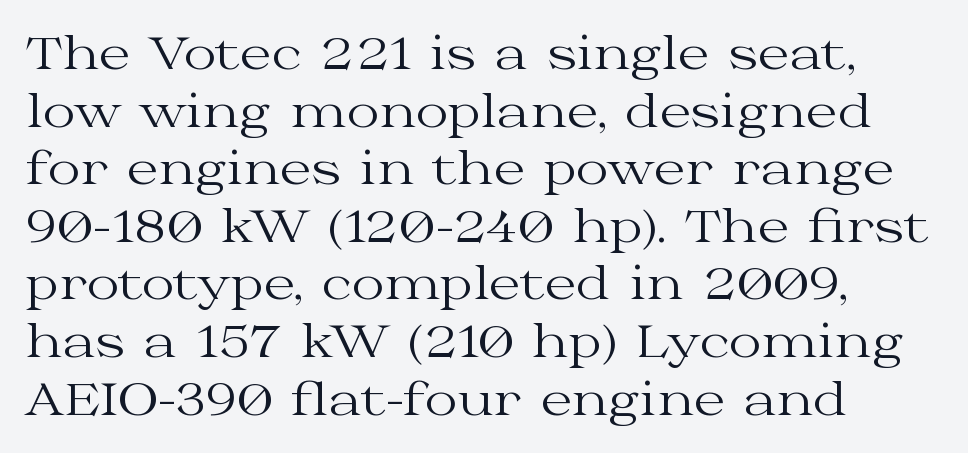
{"serif": "yes", "italic": "no", "bold": "no", "weight": "regular", "width": "wide", "stroke_contrast": "medium", "x_height": "medium", "monospaced": "no", "underline": "no", "align": "left", "line_spacing": "normal", "line_spacing_ratio": 1.28, "letter_spacing": "normal", "letter_spacing_em": 0.0, "glyph_px": 45}
